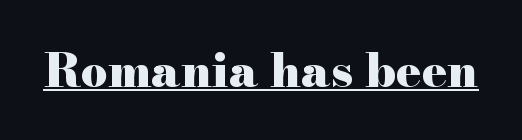
A serif font was chosen for this passage. Every character sits straight up, as roman type does. Is this a fixed-width face? No — the glyphs have proportional, varying widths. Looks like someone drew a line under every word here. Inter-character spacing is left at the font's built-in metrics.
